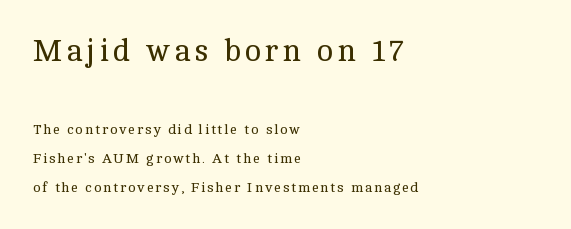
Rendered with straight, roman letterforms. The more generous point size was reserved for the upper chunk. Proportional: the letters do not fall into vertical columns. Stems here are at most as thick as an everyday book face.
